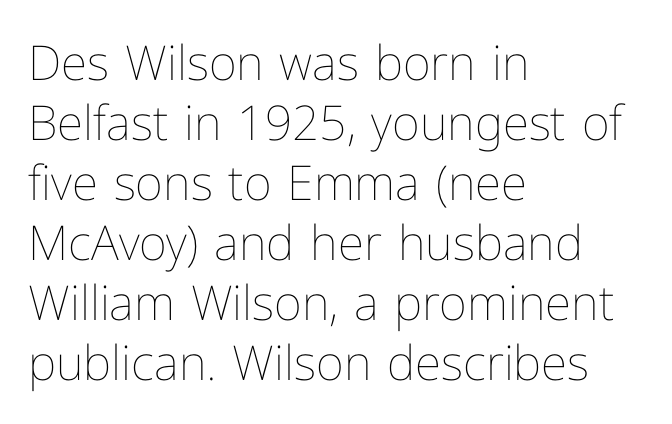
No letter is thick-stroked: the sample isn't bold. Unlike italic type, these characters show no tilt at all. Horizontal bands of white between lines are of average thickness. Compared with a centered layout, this one pins lines to the left instead. There is no visible air inserted between adjacent glyphs. The space directly below the letters is spotless.
